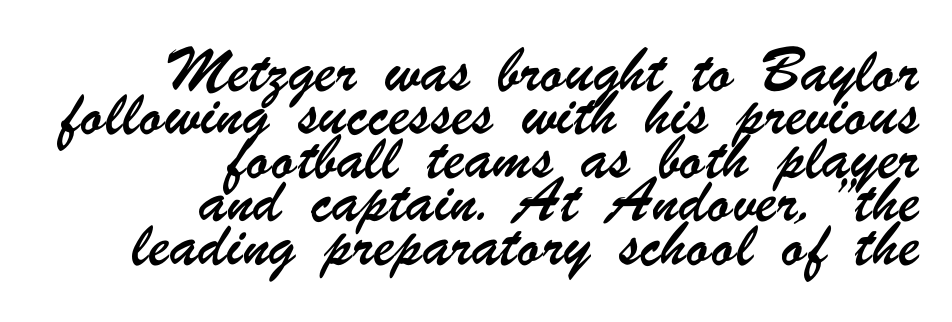
Q: Is the typeface a serif or a sans-serif typeface? A: Sans-serif.
Q: Is the text underlined? A: No.
Q: How is the paragraph aligned? A: Right-aligned.
Q: Is the spacing between letters normal or unusually wide? A: Normal.
Q: Is the spacing between lines tight, normal or loose? A: Normal.
Q: Width (condensed, normal, or wide)? A: Condensed.
Q: Stroke contrast? A: Low.
Q: x-height? A: Small.
Q: Monospaced? A: No.
